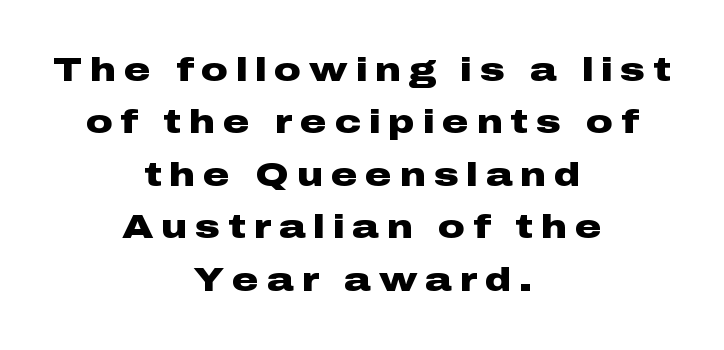
The image shows 33 px heavy, wide sans-serif type, upright; set centered, normal line spacing (1.59x), unusually wide letter spacing (+0.24 em), not underlined; low stroke contrast and a medium x-height.
